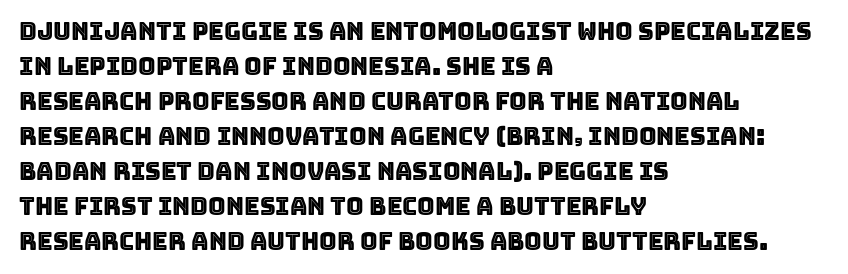
Q: Is the text italic (slanted)? A: No, it is upright.
Q: Is the text underlined? A: No.
Q: How is the paragraph aligned? A: Left-aligned.
Q: Is the spacing between letters normal or unusually wide? A: Normal.
Q: Is the spacing between lines tight, normal or loose? A: Normal.
